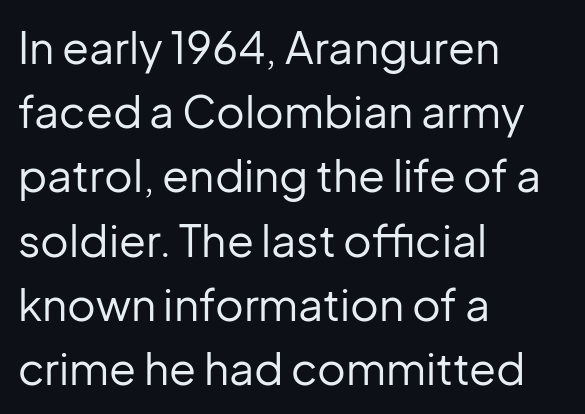
{"serif": "no", "italic": "no", "bold": "no", "weight": "regular", "width": "normal", "stroke_contrast": "low", "x_height": "medium", "monospaced": "no", "underline": "no", "align": "left", "line_spacing": "normal", "line_spacing_ratio": 1.46, "letter_spacing": "normal", "letter_spacing_em": 0.0, "glyph_px": 44}
